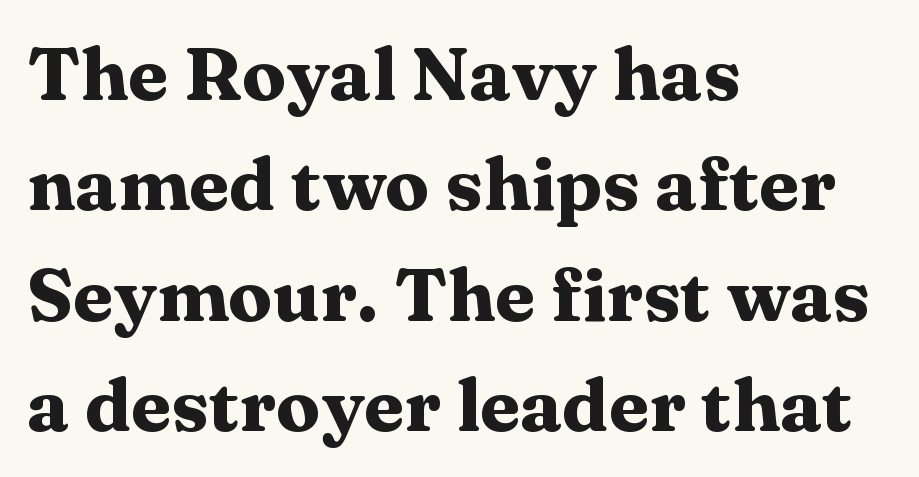
{"serif": "yes", "italic": "no", "bold": "yes", "weight": "heavy", "width": "wide", "stroke_contrast": "medium", "x_height": "medium", "monospaced": "no", "underline": "no", "align": "left", "line_spacing": "normal", "line_spacing_ratio": 1.49, "letter_spacing": "normal", "letter_spacing_em": 0.0, "glyph_px": 74}
